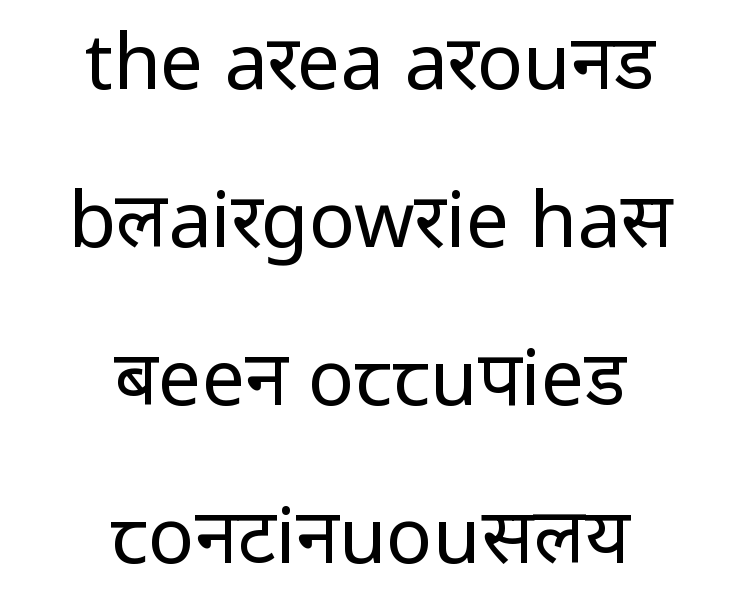
{"serif": "no", "italic": "no", "bold": "no", "weight": "regular", "width": "condensed", "stroke_contrast": "low", "underline": "no", "align": "center", "line_spacing": "loose", "line_spacing_ratio": 2.05, "letter_spacing": "normal", "letter_spacing_em": 0.0, "glyph_px": 77}
